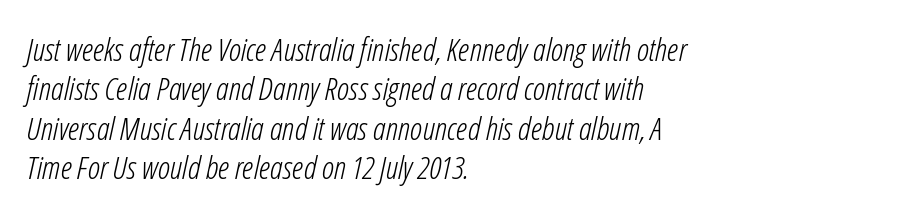
The image shows 32 px light, condensed type, italic (leaning right); set left-aligned, line spacing 1.23x, normal letter spacing, not underlined; low stroke contrast and a medium x-height.
